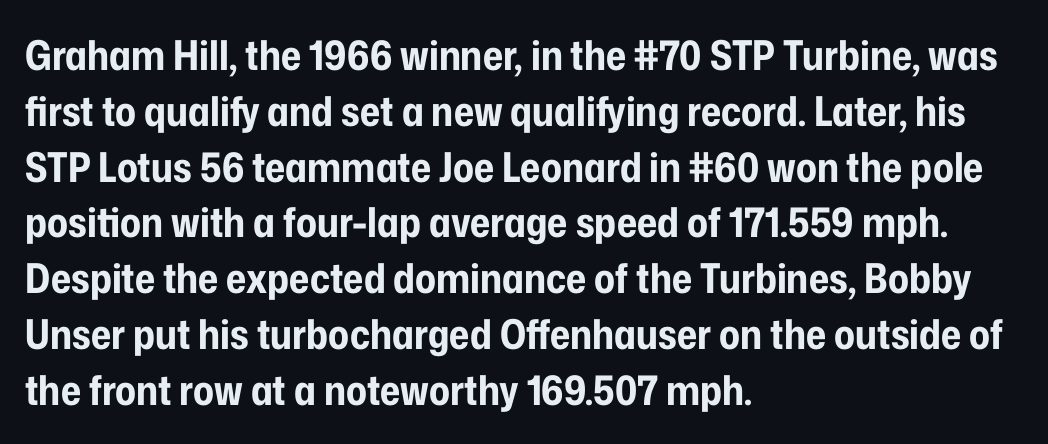
{"serif": "no", "italic": "no", "bold": "yes", "weight": "bold", "width": "condensed", "stroke_contrast": "low", "x_height": "medium", "monospaced": "no", "underline": "no", "align": "left", "line_spacing": "normal", "line_spacing_ratio": 1.36, "letter_spacing": "normal", "letter_spacing_em": 0.0, "glyph_px": 41}
